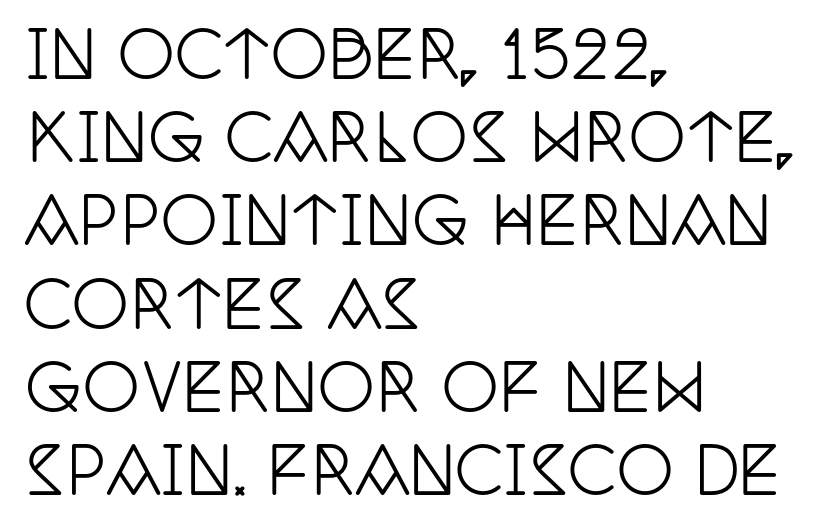
Looks like regular typesetting: each glyph gets only the width it needs. The specimen omits any rule beneath the text block's lines. Layout note: lines flush left. Horizontal bands of white between lines are of average thickness. In terms of letterspacing, this is plain default setting.
